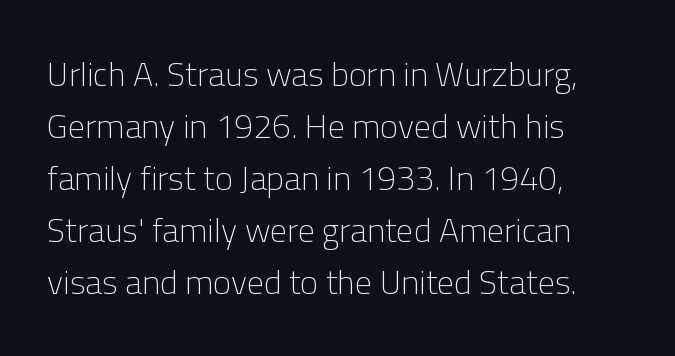
Quick note: not italic, upright. This rendering leaves character spacing at its baseline value. Successive baselines arrive at the customary interval. The typeface has the unassuming heft of standard copy or less. In CSS terms this would be text-align: left. The face used here is proportionally spaced, like ordinary book or web type.
